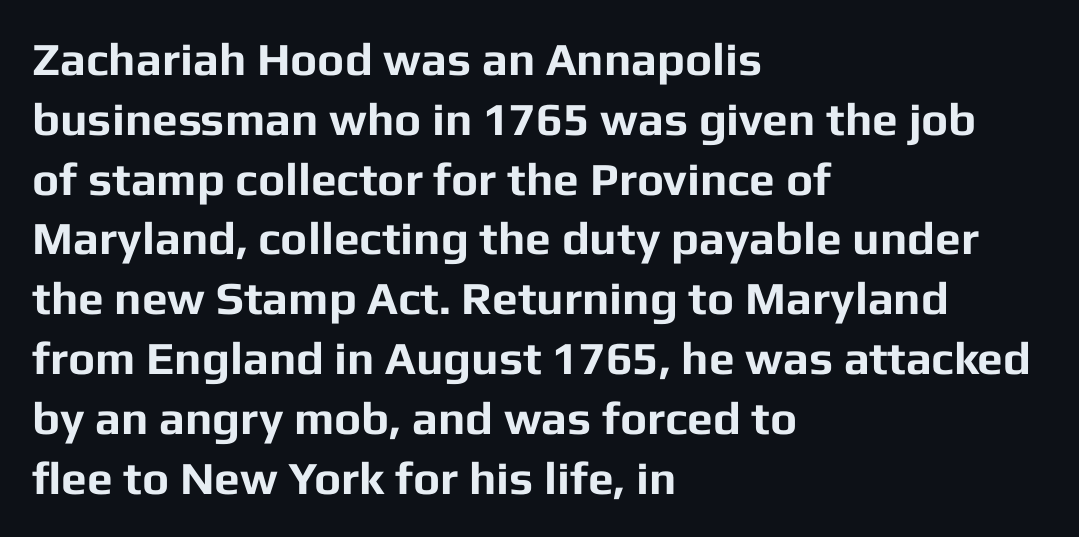
Is the letter spacing exaggerated? No — it looks like the ordinary default. Reading down the block, your eye returns to a fixed left position each line. Proportional: the letters do not fall into vertical columns. A typesetter would call this leading conventional body-copy spacing. The characters display no serif detailing; their extremities are plain.
